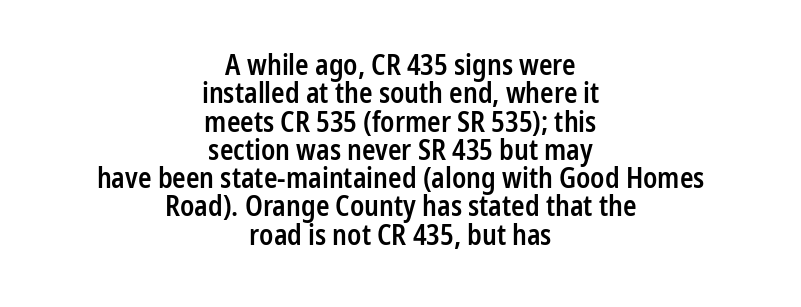
Q: Is the text bold? A: Semi-bold.
Q: Is the text italic (slanted)? A: No, it is upright.
Q: Is the typeface a serif or a sans-serif typeface? A: Sans-serif.
Q: Is the text underlined? A: No.
Q: How is the paragraph aligned? A: Centered.
Q: Is the spacing between letters normal or unusually wide? A: Normal.
Q: Is the spacing between lines tight, normal or loose? A: Tight.
Q: Width (condensed, normal, or wide)? A: Condensed.
Q: Stroke contrast? A: Low.
Q: x-height? A: Medium.
Q: Monospaced? A: No.
